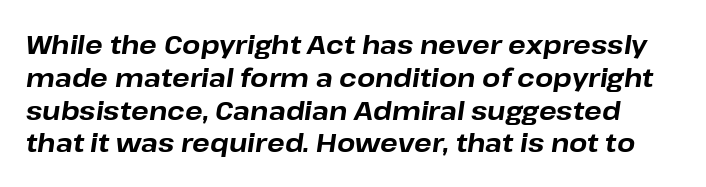
Q: Is the text bold? A: Yes.
Q: Is the text italic (slanted)? A: Yes, it leans right by about 8 degrees.
Q: Is the text underlined? A: No.
Q: Is the spacing between letters normal or unusually wide? A: Normal.
Q: Is the spacing between lines tight, normal or loose? A: Normal.
